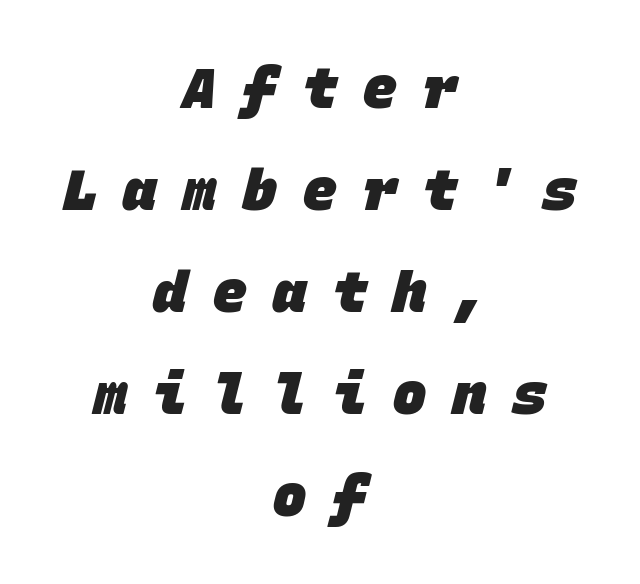
The image shows 56 px heavy sans-serif type, monospaced; set centered, line spacing 1.82x, unusually wide letter spacing (+0.47 em), not underlined; low stroke contrast and a large x-height.
